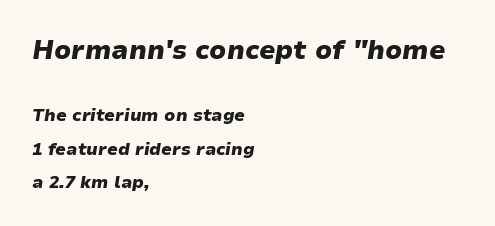
The image shows 26 px bold type, italic (leaning right); set left-aligned, loose line spacing (1.95x), normal letter spacing, not underlined; the first (top) block is 1.53x larger.
